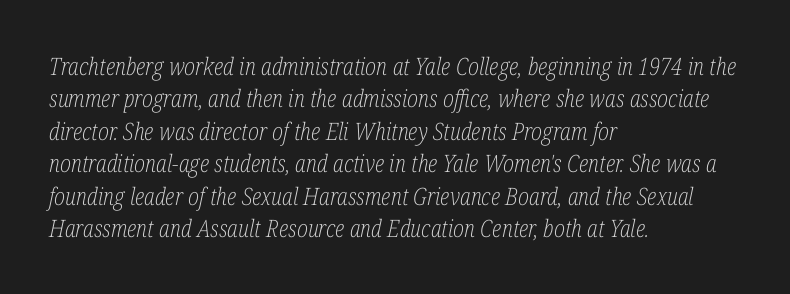
Compared with ordinary roman type, these characters are visibly tilted. The characters are drawn with everyday or finer stroke widths. Reading down the block, your eye returns to a fixed left position each line. Words appear dense and cohesive because spacing is normal. Evenly set lines give the paragraph a standard silhouette.
